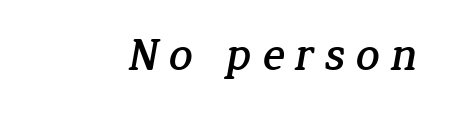
{"serif": "yes", "width": "normal", "stroke_contrast": "low", "x_height": "medium", "monospaced": "no", "underline": "no", "letter_spacing": "wide", "letter_spacing_em": 0.2, "glyph_px": 47}
